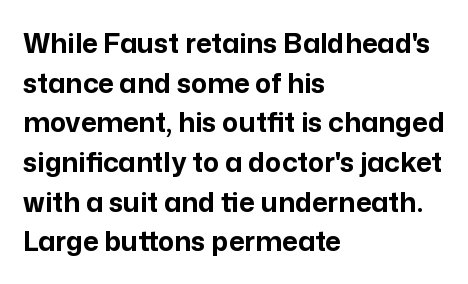
The glyphs are unaccompanied by any horizontal stroke below them. The characters look thick and weighty, a clear bold. Horizontally, the lines are justified to the leading edge only. Successive baselines arrive at the customary interval. Ordinary non-slanted type is in use.
